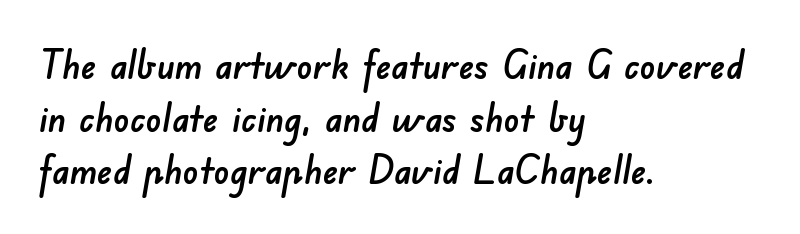
Short note: letters normally spaced. The compositor pushed each line to the left boundary. The space directly below the letters is spotless. A typesetter would label this face a sans. Do the characters align in a grid? No, the font is proportional.
